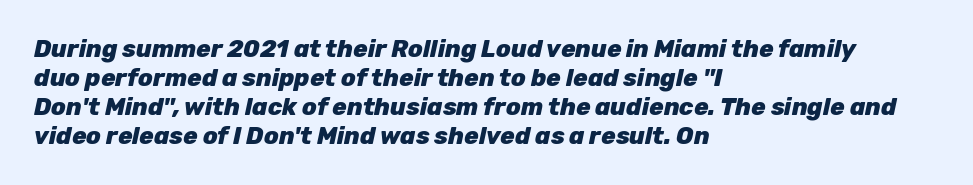
There is no visible air inserted between adjacent glyphs. Teacher's note: observe the even left margin — that is flush-left alignment. Is the type slanted? Yes — the strokes lean at a clear angle. Caption: bold face, heavy strokes.
